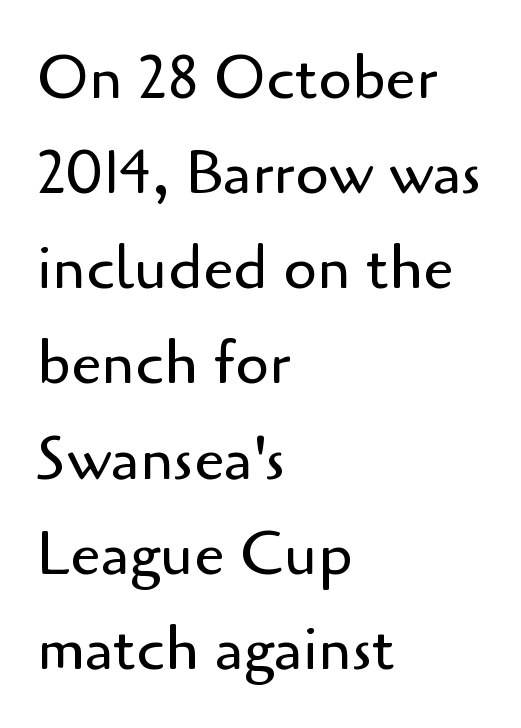
The rendering anchors every line to the left-hand side. The tracking reads as untouched default to a designer's eye. Evenly set lines give the paragraph a standard silhouette. Unmarked baselines from the first word to the last. In terms of letterform style, serifs are entirely absent.
